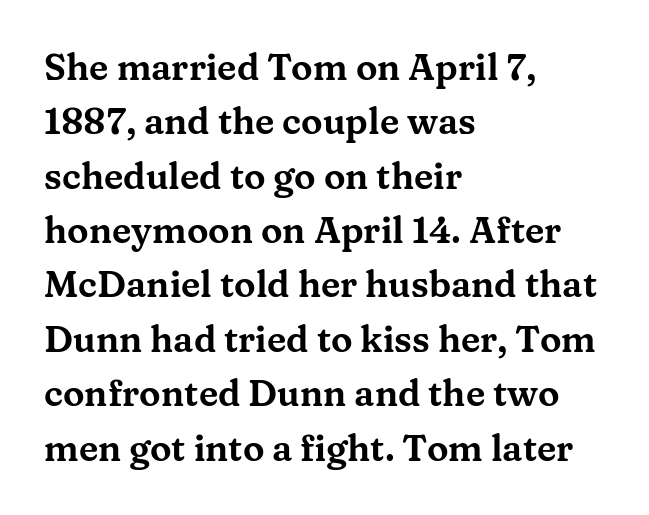
The image shows 36 px wide serif type, upright; set left-aligned, normal line spacing (1.51x), normal letter spacing, not underlined; medium stroke contrast and a medium x-height.
